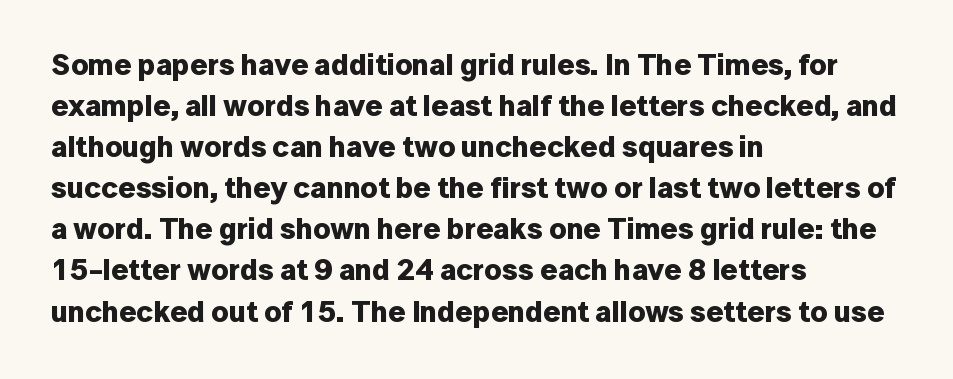
{"serif": "no", "italic": "no", "bold": "yes", "weight": "bold", "width": "normal", "stroke_contrast": "low", "x_height": "medium", "monospaced": "no", "underline": "no", "align": "left", "line_spacing": "normal", "line_spacing_ratio": 1.37, "letter_spacing": "normal", "letter_spacing_em": 0.0, "glyph_px": 30}
